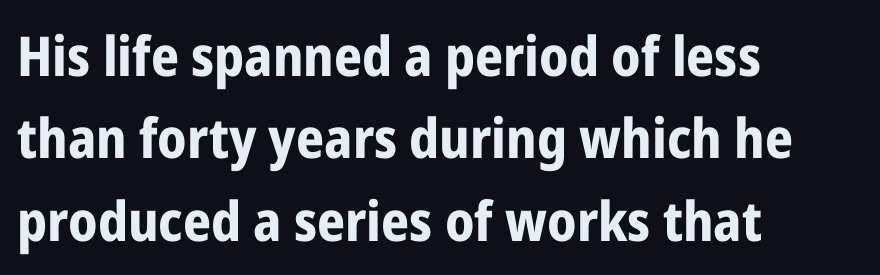
The image shows 55 px bold, condensed sans-serif type, upright; set left-aligned, normal line spacing (1.5x), normal letter spacing, not underlined; low stroke contrast and a medium x-height.
